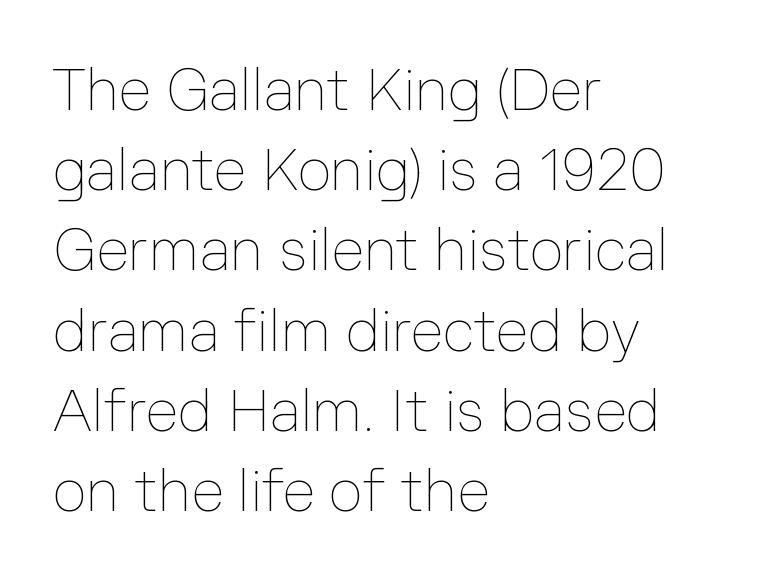
Summary of weight: not heavy and not bold. Glance below the letters and you will spot only blank space. One glance says typical: line gaps are just what's usual. Here the designer chose a conventional face with non-uniform glyph widths.
